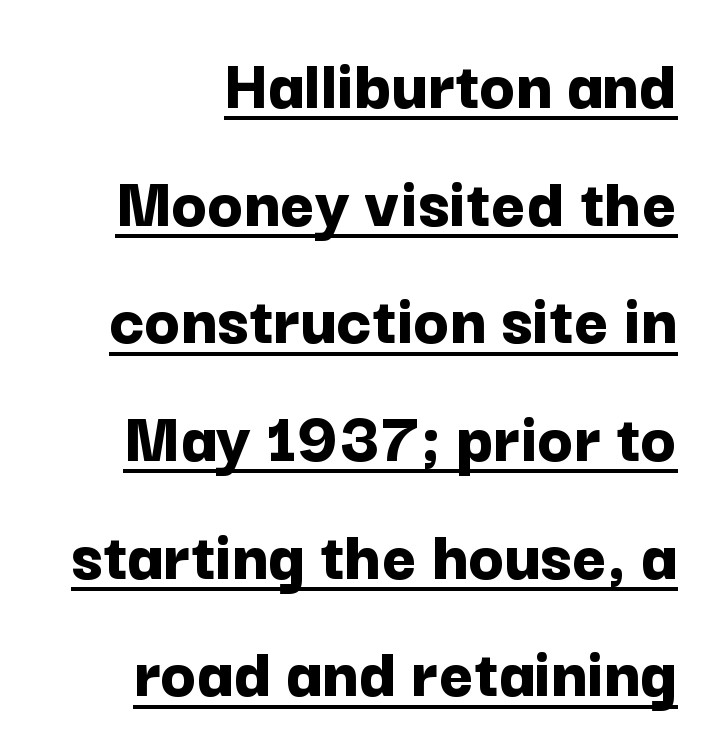
Q: Is the text bold? A: Yes.
Q: Is the text italic (slanted)? A: No, it is upright.
Q: Is the typeface a serif or a sans-serif typeface? A: Sans-serif.
Q: Is the text underlined? A: Yes.
Q: How is the paragraph aligned? A: Right-aligned.
Q: Is the spacing between letters normal or unusually wide? A: Normal.
Q: Is the spacing between lines tight, normal or loose? A: Normal.
Q: Width (condensed, normal, or wide)? A: Normal.
Q: Stroke contrast? A: Low.
Q: x-height? A: Medium.
Q: Monospaced? A: No.
